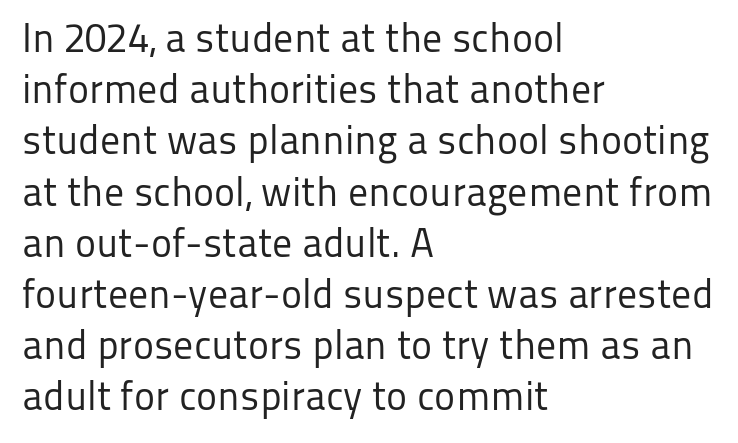
{"serif": "no", "italic": "no", "bold": "no", "weight": "regular", "width": "normal", "stroke_contrast": "low", "x_height": "medium", "monospaced": "no", "underline": "no", "align": "left", "line_spacing": "normal", "line_spacing_ratio": 1.28, "letter_spacing": "normal", "letter_spacing_em": 0.0, "glyph_px": 40}
